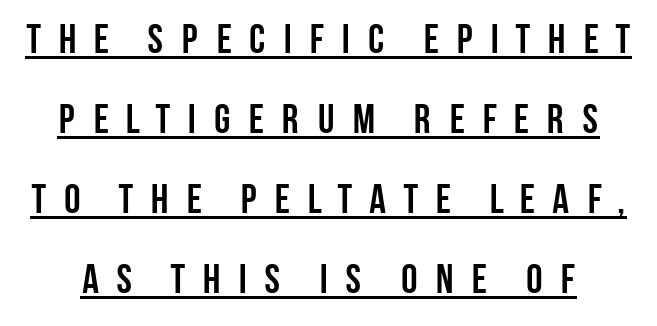
This is sans-serif lettering, the kind often seen on screens and signage. The rendering uses a large line-height, opening up the rows. Strong, thick strokes mark this as bold type. No italicization has been applied; the sample stays upright. Inter-character spacing is expanded well beyond the font's built-in metrics. Note the varied advance widths — an 'i' is clearly narrower than an 'm'.
